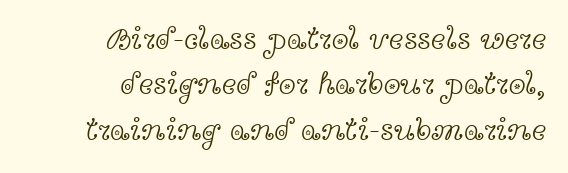
Spacing verdict: proportional, widths tailored to each character. Reading down the block, your eye finds every line finishing at a fixed right position. The text was rendered using a seriffed face with decorative stroke endings. No extra tracking has been applied to these lines.
